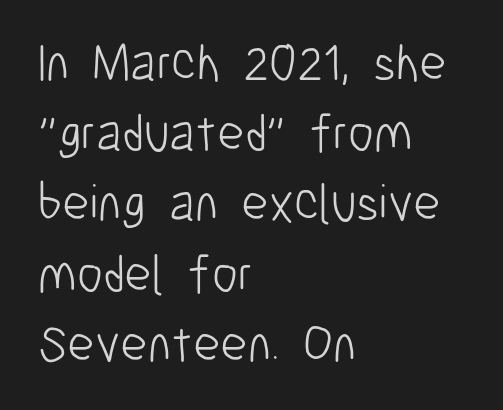
{"serif": "no", "italic": "no", "bold": "no", "weight": "light", "width": "condensed", "stroke_contrast": "low", "x_height": "medium", "monospaced": "no", "underline": "no", "align": "left", "line_spacing": "normal", "line_spacing_ratio": 1.35, "letter_spacing": "normal", "letter_spacing_em": 0.0, "glyph_px": 52}
